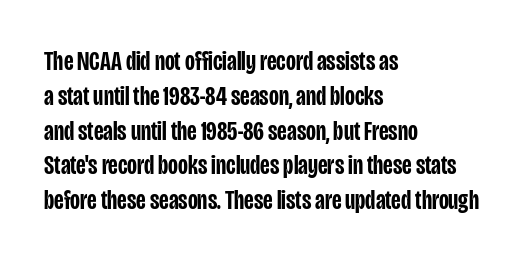
{"italic": "no", "bold": "semi", "underline": "no", "align": "left", "line_spacing": "normal", "line_spacing_ratio": 1.29, "letter_spacing": "normal", "letter_spacing_em": 0.0, "glyph_px": 27}
